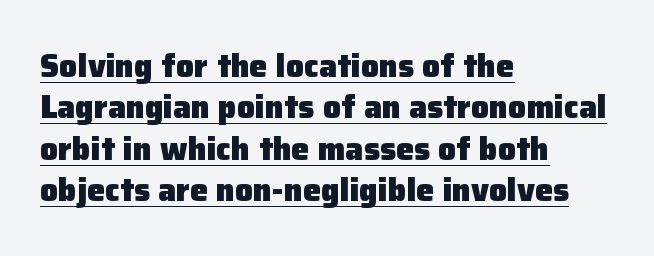
Q: Is the text bold? A: Yes.
Q: Is the text italic (slanted)? A: No, it is upright.
Q: Is the typeface a serif or a sans-serif typeface? A: Sans-serif.
Q: Is the text underlined? A: Yes.
Q: How is the paragraph aligned? A: Left-aligned.
Q: Is the spacing between letters normal or unusually wide? A: Normal.
Q: Is the spacing between lines tight, normal or loose? A: Normal.
Q: Width (condensed, normal, or wide)? A: Normal.
Q: Stroke contrast? A: Low.
Q: x-height? A: Medium.
Q: Monospaced? A: No.
